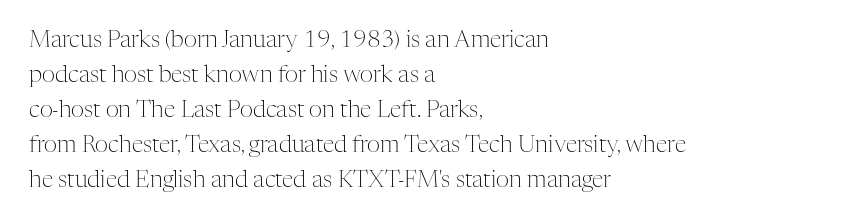
{"italic": "no", "bold": "no", "underline": "no", "align": "left", "line_spacing": "normal", "line_spacing_ratio": 1.52, "letter_spacing": "normal", "letter_spacing_em": 0.0, "glyph_px": 23}
